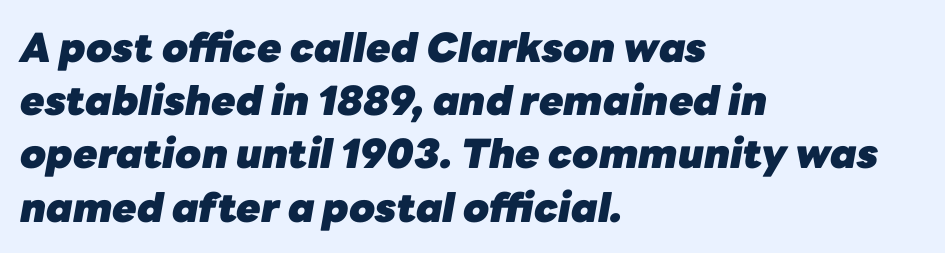
Q: Is the text bold? A: Yes.
Q: Is the text italic (slanted)? A: Yes, it leans right by about 10 degrees.
Q: Is the text underlined? A: No.
Q: How is the paragraph aligned? A: Left-aligned.
Q: Is the spacing between letters normal or unusually wide? A: Normal.
Q: Is the spacing between lines tight, normal or loose? A: Normal.
Q: Width (condensed, normal, or wide)? A: Normal.
Q: Stroke contrast? A: Low.
Q: x-height? A: Medium.
Q: Monospaced? A: No.
